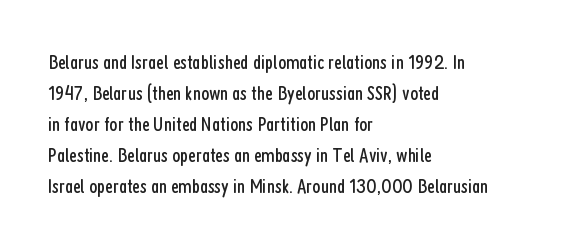
No chunkiness to these letters — they're not bold. The area under the type is left untouched. This rendering uses left alignment, leaving the right contour irregular. The font's upright variant was chosen for this text. Compared with typical body copy, the letter spacing here is the same.
